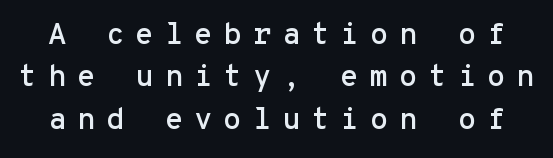
Evenly set lines give the paragraph a standard silhouette. The letters march in equal steps, a hallmark of fixed-pitch type. Each row of text sits above clean, open space. Do the letters lean? They stand straight. The face used here is a sans, in the tradition of grotesques and geometrics.
